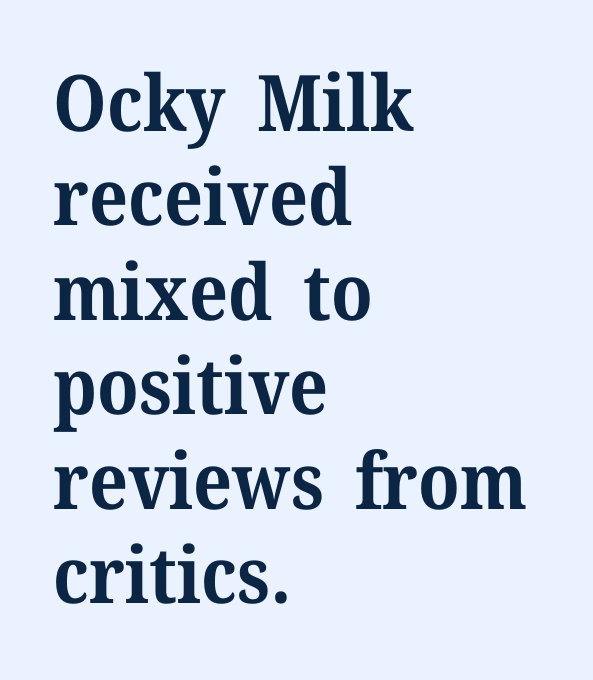
Horizontally, the lines are justified to the leading edge only. Note the varied advance widths — an 'i' is clearly narrower than an 'm'. How heavy is the stroke? Heavy — this is a bold. Nope, not italic — everything's standing straight. The tracking reads as untouched default to a designer's eye.
